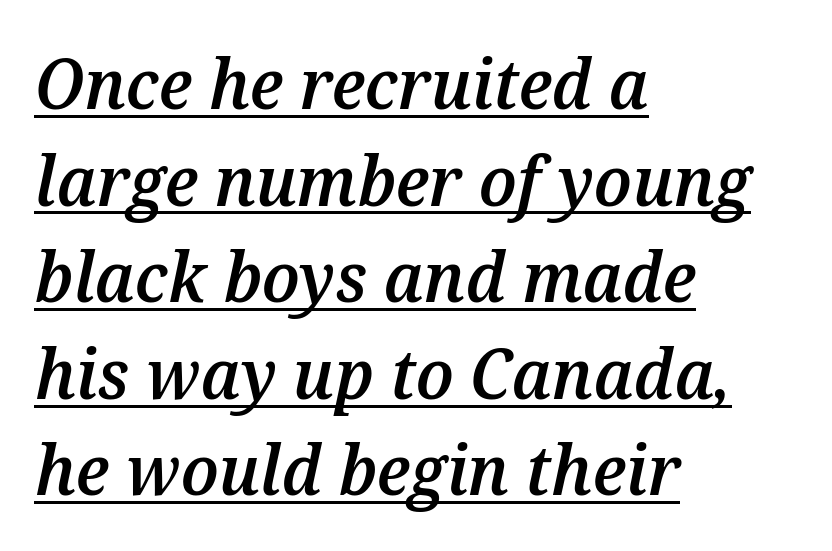
{"italic": "yes", "lean": "right", "slant_degrees": 12, "bold": "semi", "weight": "semibold", "width": "normal", "stroke_contrast": "medium", "x_height": "medium", "monospaced": "no", "underline": "yes", "align": "left", "line_spacing": "normal", "line_spacing_ratio": 1.38, "letter_spacing": "normal", "letter_spacing_em": 0.0, "glyph_px": 70}
